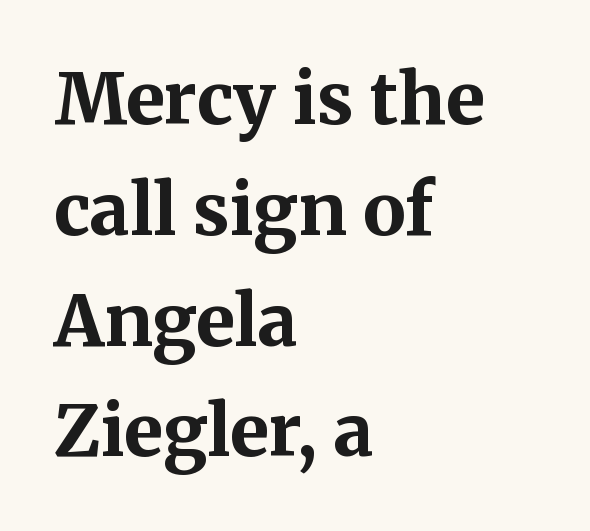
Q: Is the text bold? A: Yes.
Q: Is the text italic (slanted)? A: No, it is upright.
Q: Is the typeface a serif or a sans-serif typeface? A: Serif.
Q: Is the text underlined? A: No.
Q: How is the paragraph aligned? A: Left-aligned.
Q: Is the spacing between letters normal or unusually wide? A: Normal.
Q: Is the spacing between lines tight, normal or loose? A: Normal.
Q: Width (condensed, normal, or wide)? A: Normal.
Q: Stroke contrast? A: Medium.
Q: x-height? A: Medium.
Q: Monospaced? A: No.
